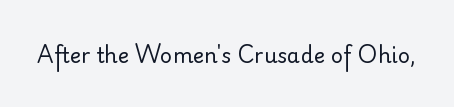
The image shows 21 px text type, upright; set normal letter spacing, not underlined.
